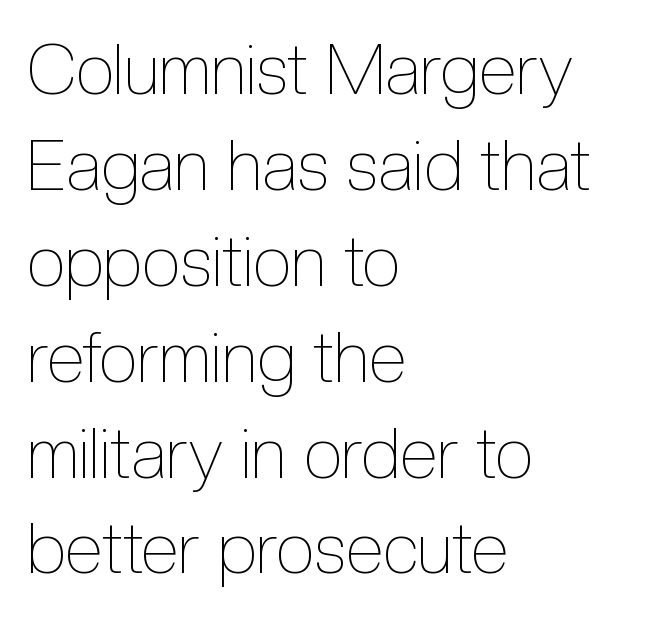
{"italic": "no", "bold": "no", "weight": "thin", "width": "condensed", "x_height": "medium", "monospaced": "no", "underline": "no", "align": "left", "line_spacing": "normal", "line_spacing_ratio": 1.37, "letter_spacing": "normal", "letter_spacing_em": 0.0, "glyph_px": 70}
